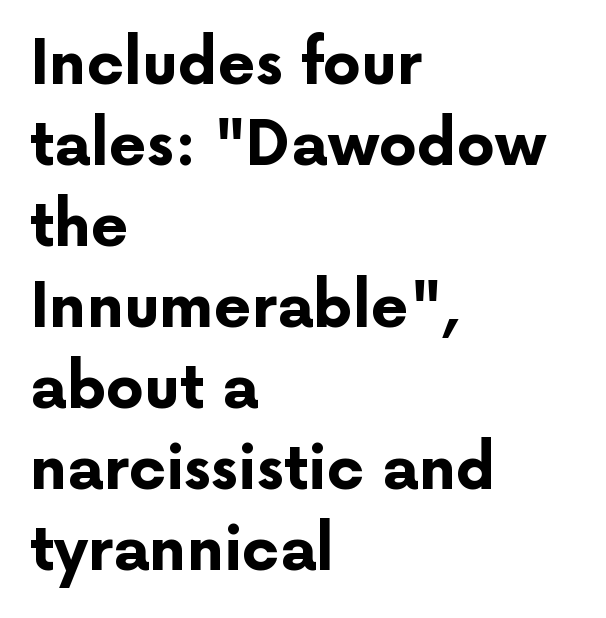
{"serif": "no", "italic": "no", "bold": "yes", "weight": "bold", "width": "normal", "stroke_contrast": "low", "x_height": "medium", "monospaced": "no", "underline": "no", "align": "left", "line_spacing": "normal", "line_spacing_ratio": 1.35, "letter_spacing": "normal", "letter_spacing_em": 0.0, "glyph_px": 60}
